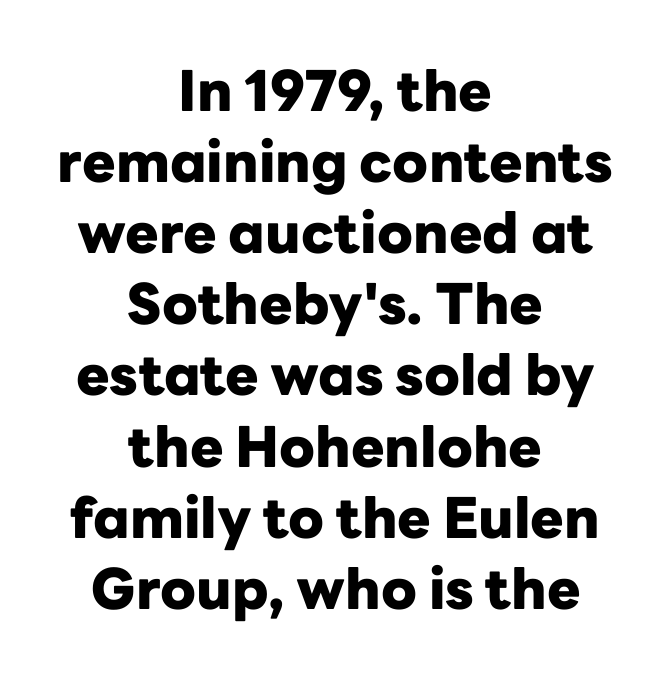
Caption: bold face, heavy strokes. Descenders hang freely into open space. Compared with typical body copy, the letter spacing here is the same. Teacher's note: observe the equal gaps on both sides — that is centered alignment.
